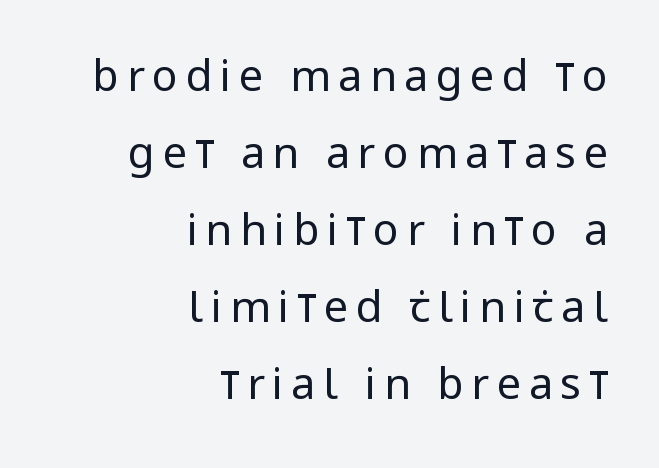
{"serif": "no", "italic": "no", "bold": "no", "weight": "regular", "width": "condensed", "stroke_contrast": "low", "x_height": "large", "monospaced": "no", "underline": "no", "align": "right", "line_spacing_ratio": 1.79, "glyph_px": 43}
